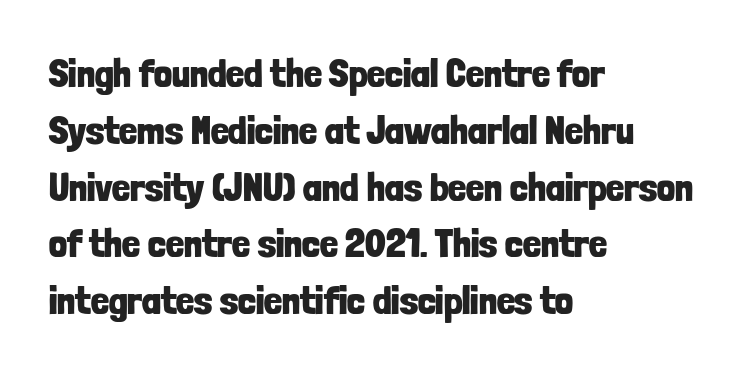
{"serif": "no", "italic": "no", "bold": "yes", "weight": "bold", "width": "condensed", "stroke_contrast": "low", "x_height": "medium", "monospaced": "no", "underline": "no", "align": "left", "line_spacing": "normal", "line_spacing_ratio": 1.42, "letter_spacing": "normal", "letter_spacing_em": 0.0, "glyph_px": 40}
